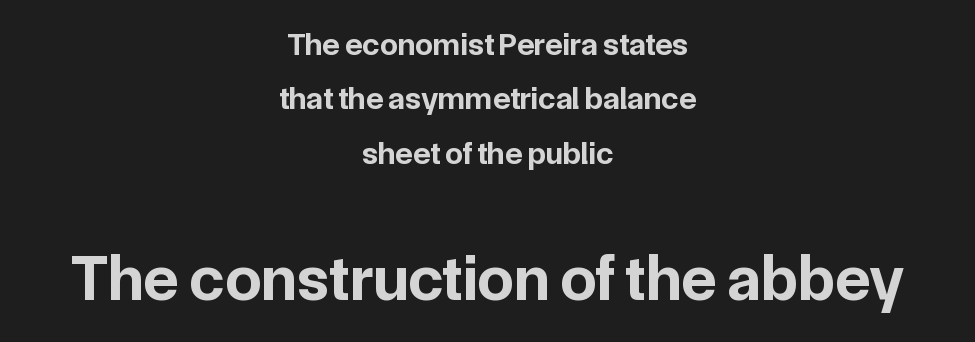
The image shows 65 px bold sans-serif type, upright; set centered, normal line spacing (1.7x), normal letter spacing, not underlined; the second (bottom) block is 2.03x larger; low stroke contrast and a medium x-height.
